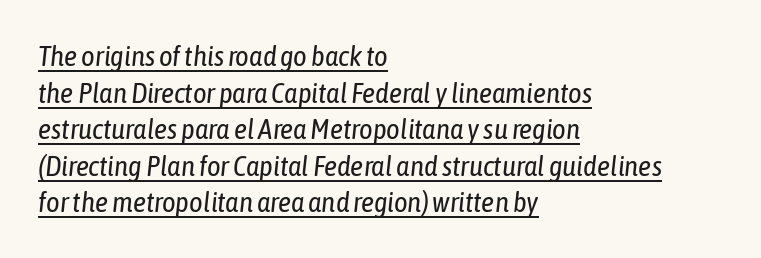
The image shows 29 px regular-weight, condensed type, italic (leaning right); set left-aligned, normal line spacing (1.26x), normal letter spacing, underlined; low stroke contrast and a medium x-height.
